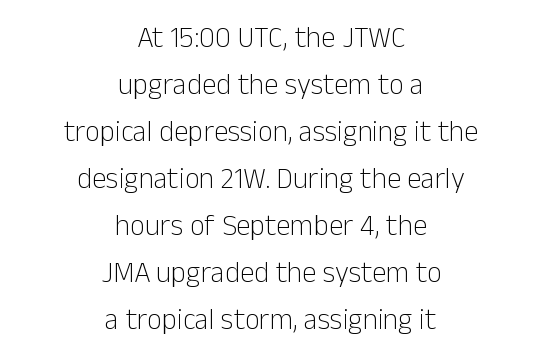
Stroke mass is kept to a normal reading level or below. Notice how the stems are strictly vertical — no italics here. Looks like regular typesetting: each glyph gets only the width it needs. The words here are not underlined.
